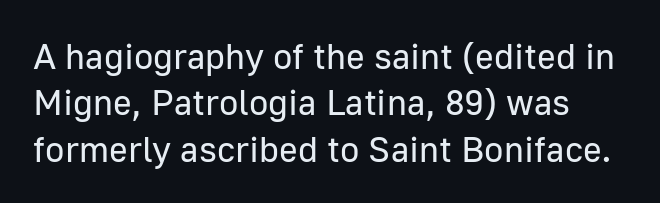
Q: Is the text bold? A: No.
Q: Is the text italic (slanted)? A: No, it is upright.
Q: Is the typeface a serif or a sans-serif typeface? A: Sans-serif.
Q: Is the text underlined? A: No.
Q: Is the spacing between letters normal or unusually wide? A: Normal.
Q: Is the spacing between lines tight, normal or loose? A: Normal.
Q: Width (condensed, normal, or wide)? A: Normal.
Q: Stroke contrast? A: Low.
Q: x-height? A: Medium.
Q: Monospaced? A: No.
